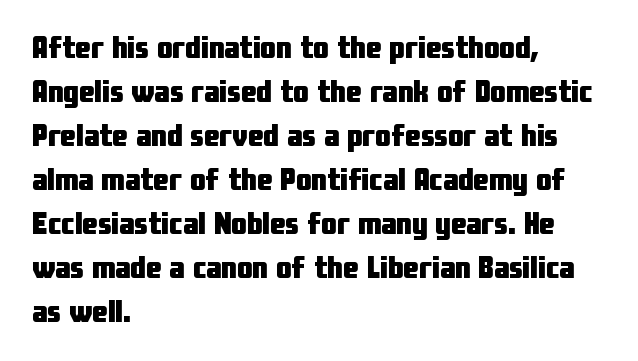
The letters are bold, with thick, heavy strokes. Do the letters lean? They stand straight. The paragraph has a hard left edge and a soft right edge. The letters sit at their default tracking, neither squeezed nor spread.
